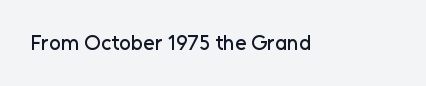
Q: Is the text italic (slanted)? A: No, it is upright.
Q: Is the text underlined? A: No.
Q: Is the spacing between letters normal or unusually wide? A: Normal.
